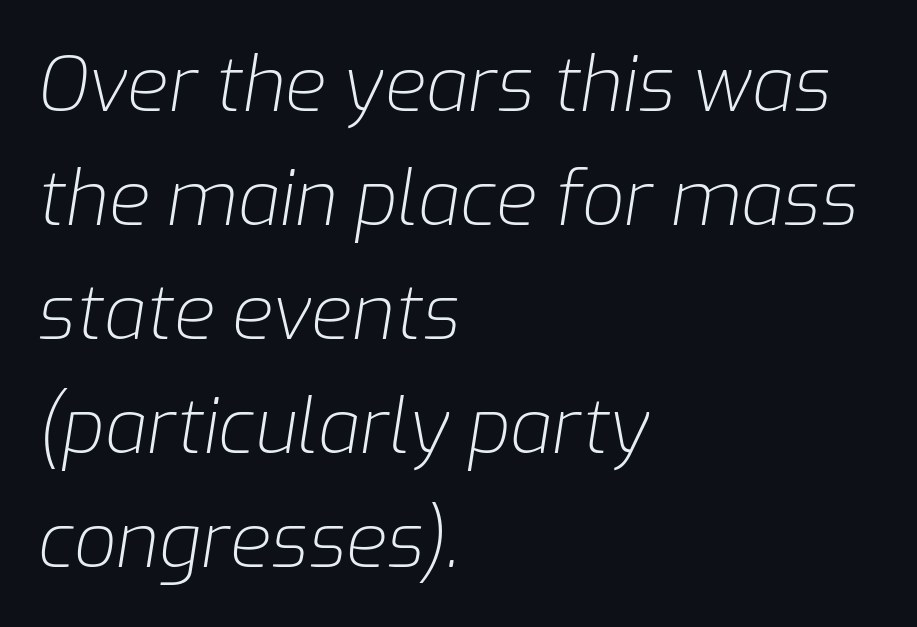
The image shows 75 px light type, italic (leaning right); set left-aligned, normal line spacing (1.52x), normal letter spacing, not underlined; low stroke contrast and a medium x-height.
